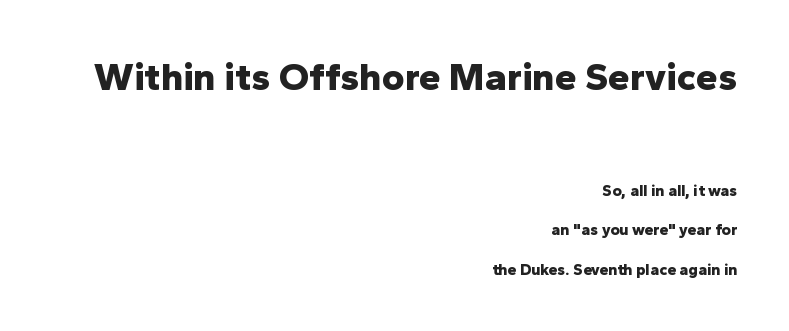
The image shows 39 px bold sans-serif type, upright; set right-aligned, loose line spacing (2.47x), normal letter spacing, not underlined; the first (top) block is 2.44x larger; low stroke contrast and a medium x-height.
